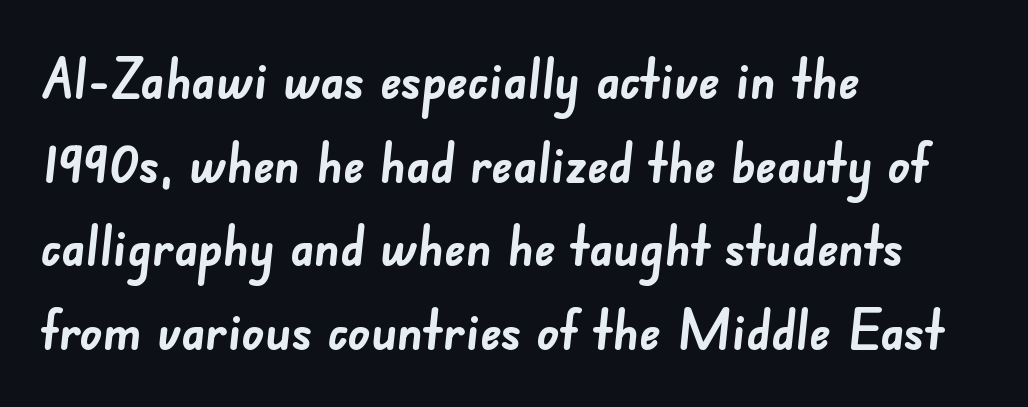
The image shows 55 px semibold sans-serif type; set left-aligned, normal line spacing (1.52x), normal letter spacing, not underlined; low stroke contrast and a small x-height.
